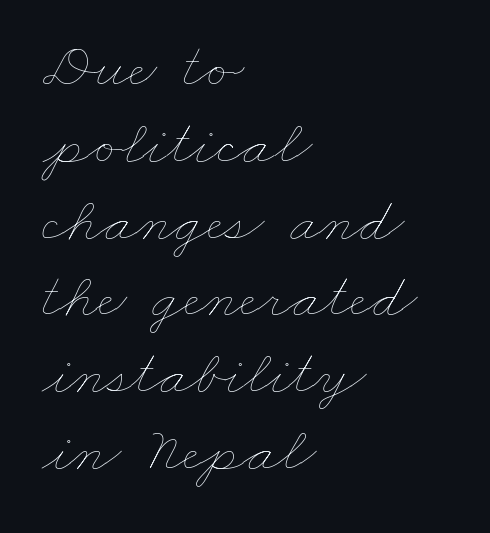
The gap between lines stays unmarked. Notice how the passage keeps a crisp vertical edge on the left only. The rendering uses natural spacing where letterforms have individual widths. Caption: face not bold, strokes unweighted. Is the letter spacing exaggerated? No — it looks like the ordinary default.
